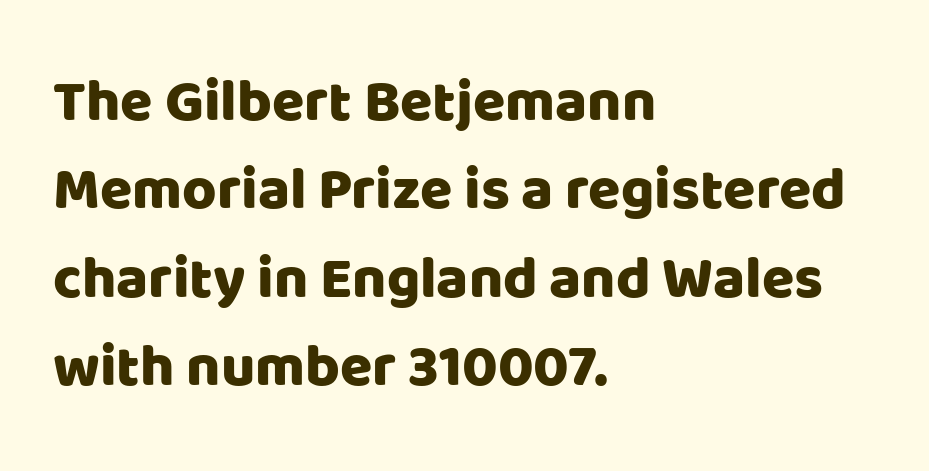
One glance says typical: line gaps are just what's usual. A typesetter would call this proportional, since set widths differ per character. Nope, not italic — everything's standing straight. Underline: absent. In terms of letterspacing, this is plain default setting.
